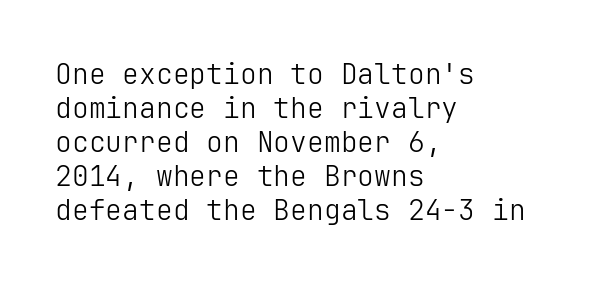
{"serif": "no", "italic": "no", "bold": "no", "weight": "light", "width": "normal", "stroke_contrast": "low", "x_height": "medium", "underline": "no", "align": "left", "line_spacing_ratio": 1.21, "letter_spacing": "normal", "letter_spacing_em": 0.0, "glyph_px": 28}
